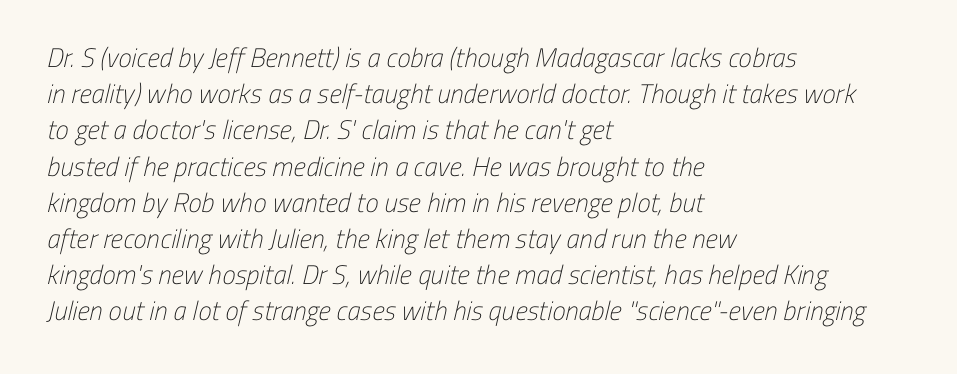
Leading: standard. Standard letterfit; no display-style spreading of the glyphs. The strokes are not fattened; the text isn't bold. All the whitespace from short lines collects on the right. Glance below the letters and you will spot only blank space.
